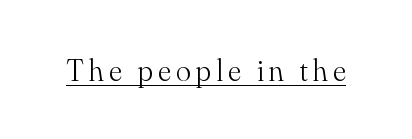
The image shows 31 px light serif type, upright; set underlined; medium stroke contrast and a small x-height.
